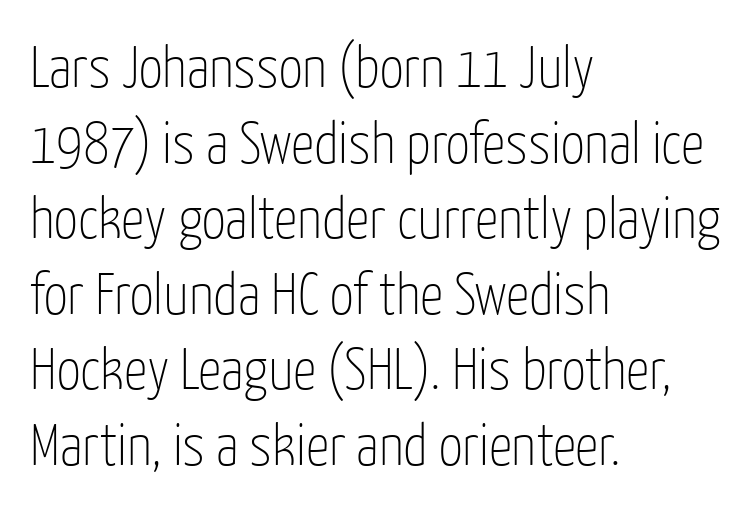
In CSS terms this would be text-align: left. In terms of leading, this rendering sits right in the middle. Stroke mass is kept to a normal reading level or below. Italic? Not at all — the glyphs are vertical. Nope, no serifs anywhere on these letters. The string is rendered with underlining switched off.
